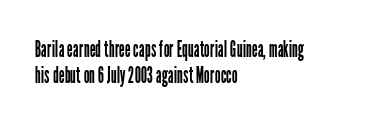
Q: Is the text bold? A: No.
Q: Is the text italic (slanted)? A: No, it is upright.
Q: Is the text underlined? A: No.
Q: How is the paragraph aligned? A: Left-aligned.
Q: Is the spacing between letters normal or unusually wide? A: Normal.
Q: Is the spacing between lines tight, normal or loose? A: Tight.
